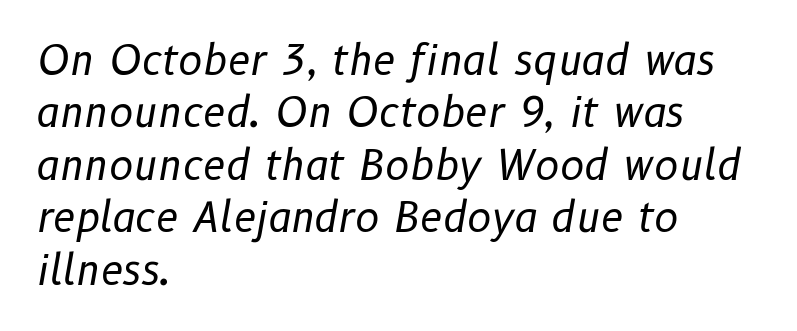
{"italic": "yes", "lean": "right", "slant_degrees": 10, "bold": "no", "weight": "regular", "width": "normal", "stroke_contrast": "low", "x_height": "medium", "monospaced": "no", "underline": "no", "align": "left", "line_spacing": "normal", "line_spacing_ratio": 1.28, "letter_spacing": "normal", "letter_spacing_em": 0.0, "glyph_px": 41}
